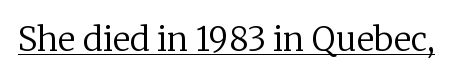
The image shows 33 px regular-weight serif type, upright; set normal letter spacing, underlined; low stroke contrast and a medium x-height.
